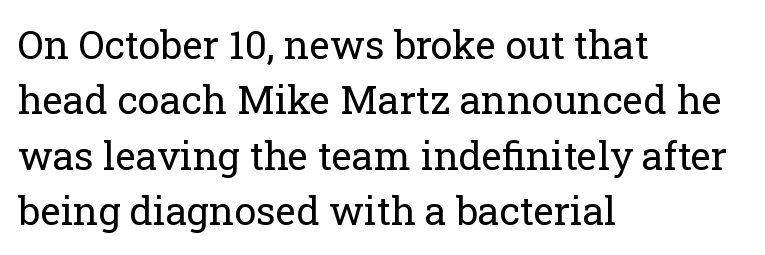
Horizontal alignment here is leftward, the default for most running prose. A light-to-regular cut is what we see here. Is this a fixed-width face? No — the glyphs have proportional, varying widths. Underlining? Definitely not there. Default kerning and tracking; the words read as compact shapes.
